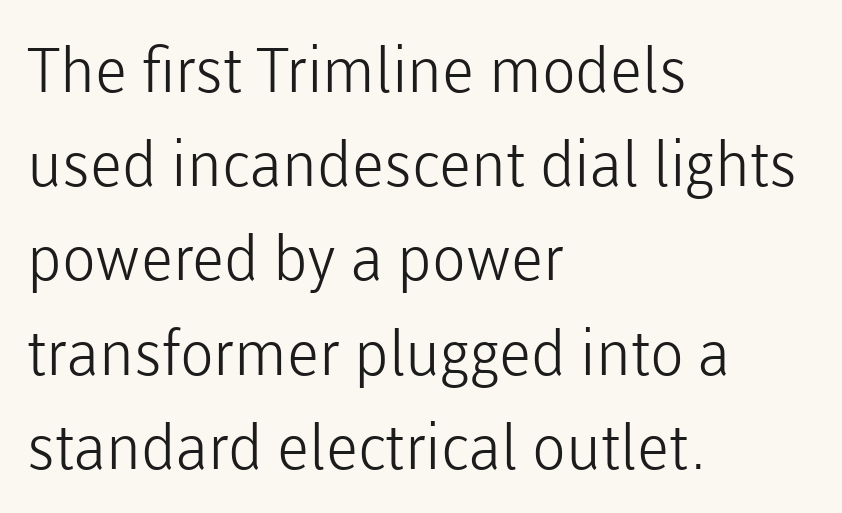
When letters stand straight like this, we call the style roman or upright. The rendering keeps characters at their native spacing. Students, observe: this is what conventionally led text looks like. The typeface chosen for these lines omits serifs. The letters advance in unequal steps, a hallmark of proportional type.
